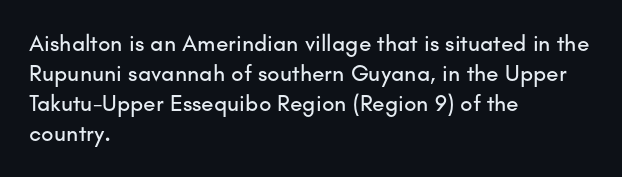
Q: Is the text italic (slanted)? A: No, it is upright.
Q: Is the text underlined? A: No.
Q: How is the paragraph aligned? A: Left-aligned.
Q: Is the spacing between letters normal or unusually wide? A: Normal.
Q: Is the spacing between lines tight, normal or loose? A: Normal.
